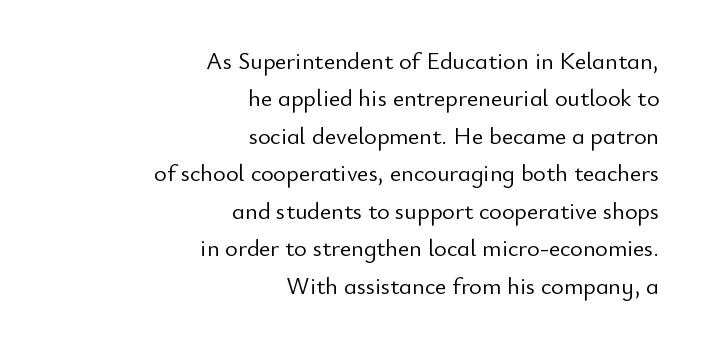
{"italic": "no", "bold": "no", "underline": "no", "align": "right", "line_spacing": "normal", "line_spacing_ratio": 1.56, "letter_spacing": "normal", "letter_spacing_em": 0.0, "glyph_px": 24}
